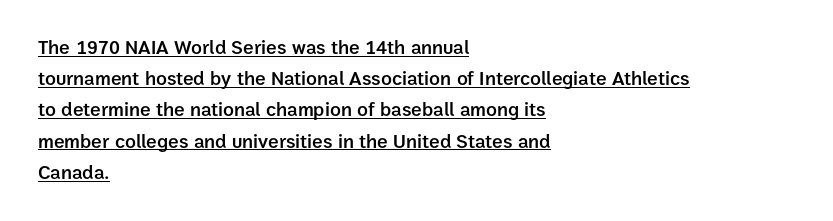
The image shows 20 px text type, upright; set left-aligned, normal line spacing (1.56x), normal letter spacing, underlined.
